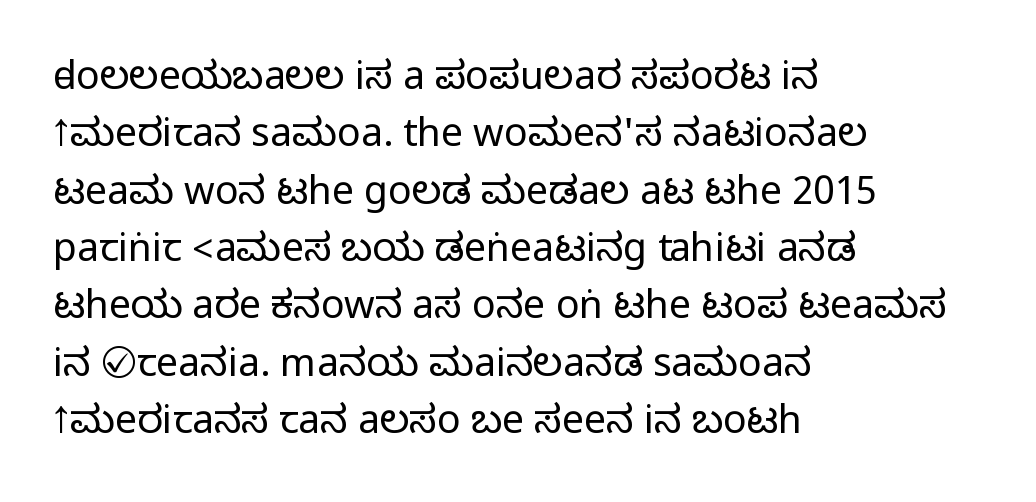
{"serif": "no", "italic": "no", "width": "condensed", "stroke_contrast": "medium", "monospaced": "no", "underline": "no", "align": "left", "line_spacing": "normal", "line_spacing_ratio": 1.47, "letter_spacing": "normal", "letter_spacing_em": 0.0, "glyph_px": 39}
